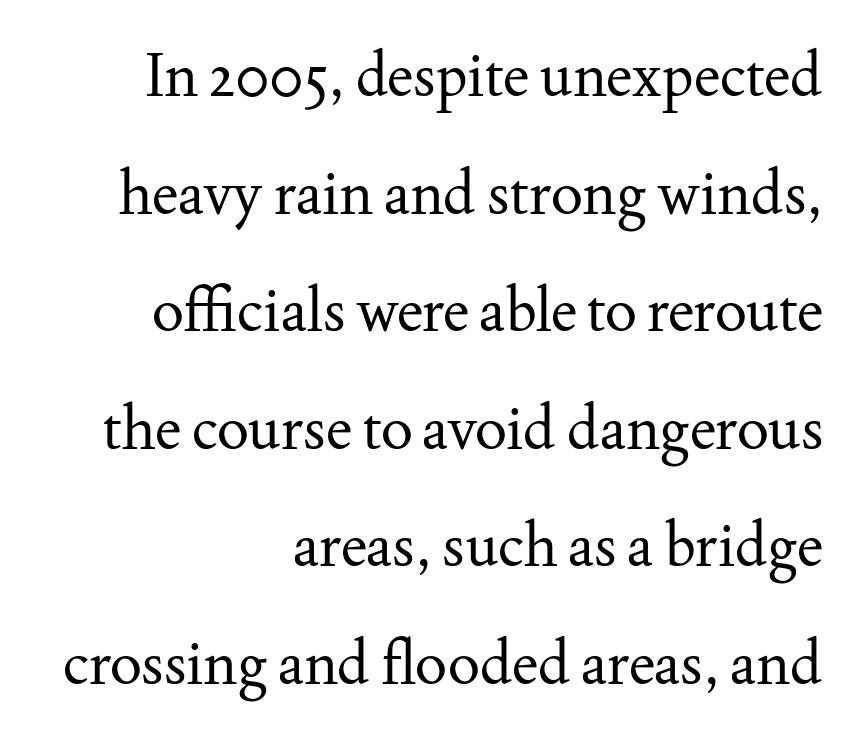
Q: Is the text bold? A: No.
Q: Is the text italic (slanted)? A: No, it is upright.
Q: Is the typeface a serif or a sans-serif typeface? A: Serif.
Q: Is the text underlined? A: No.
Q: How is the paragraph aligned? A: Right-aligned.
Q: Is the spacing between letters normal or unusually wide? A: Normal.
Q: Is the spacing between lines tight, normal or loose? A: Loose.
Q: Width (condensed, normal, or wide)? A: Normal.
Q: Stroke contrast? A: Medium.
Q: x-height? A: Small.
Q: Monospaced? A: No.
